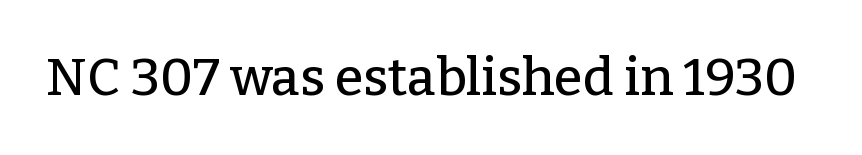
{"serif": "yes", "italic": "no", "width": "normal", "stroke_contrast": "low", "x_height": "medium", "monospaced": "no", "underline": "no", "letter_spacing": "normal", "letter_spacing_em": 0.0, "glyph_px": 52}
